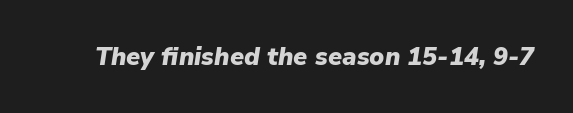
The image shows 25 px bold type, italic (leaning right); set normal letter spacing, not underlined.
